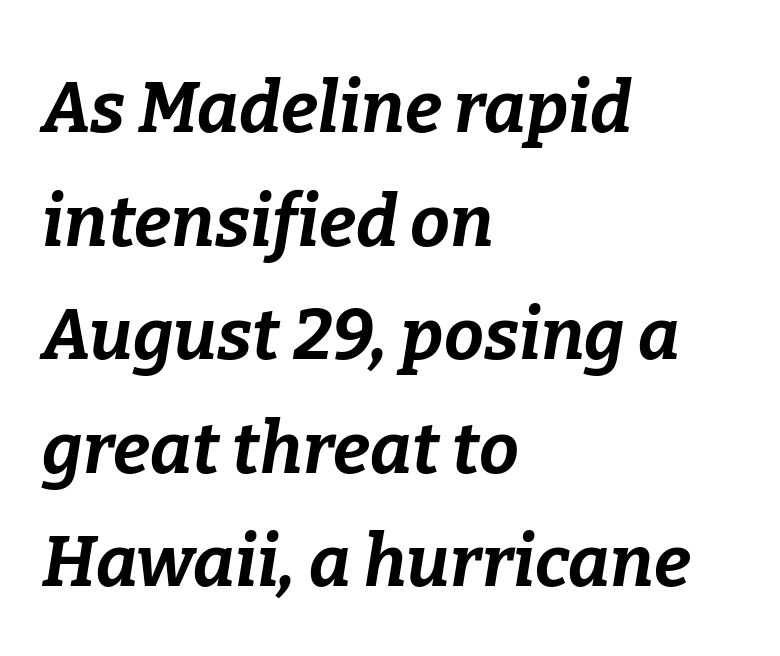
{"italic": "yes", "lean": "right", "slant_degrees": 9, "bold": "yes", "weight": "bold", "width": "normal", "stroke_contrast": "low", "x_height": "medium", "monospaced": "no", "underline": "no", "align": "left", "line_spacing": "normal", "line_spacing_ratio": 1.6, "letter_spacing": "normal", "letter_spacing_em": 0.0, "glyph_px": 71}
